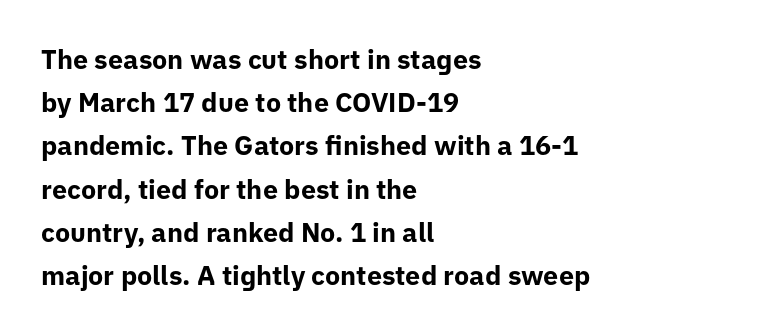
Q: Is the text bold? A: Yes.
Q: Is the text italic (slanted)? A: No, it is upright.
Q: Is the text underlined? A: No.
Q: How is the paragraph aligned? A: Left-aligned.
Q: Is the spacing between letters normal or unusually wide? A: Normal.
Q: Is the spacing between lines tight, normal or loose? A: Normal.
